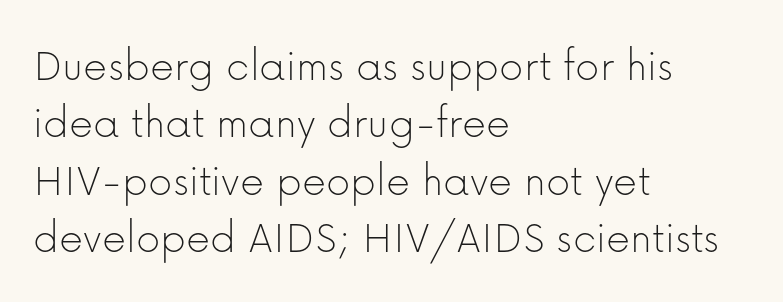
{"serif": "no", "italic": "no", "bold": "no", "weight": "thin", "width": "normal", "stroke_contrast": "low", "x_height": "medium", "monospaced": "no", "underline": "no", "align": "left", "line_spacing_ratio": 1.22, "letter_spacing": "normal", "letter_spacing_em": 0.0, "glyph_px": 47}
